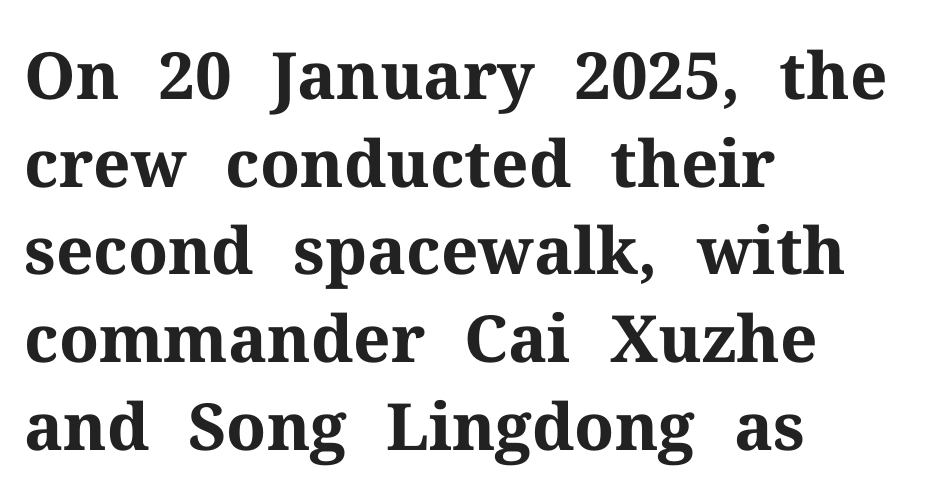
Q: Is the text bold? A: Yes.
Q: Is the text italic (slanted)? A: No, it is upright.
Q: Is the typeface a serif or a sans-serif typeface? A: Serif.
Q: Is the text underlined? A: No.
Q: How is the paragraph aligned? A: Left-aligned.
Q: Is the spacing between letters normal or unusually wide? A: Normal.
Q: Is the spacing between lines tight, normal or loose? A: Normal.
Q: Width (condensed, normal, or wide)? A: Normal.
Q: Stroke contrast? A: Medium.
Q: x-height? A: Medium.
Q: Monospaced? A: No.
